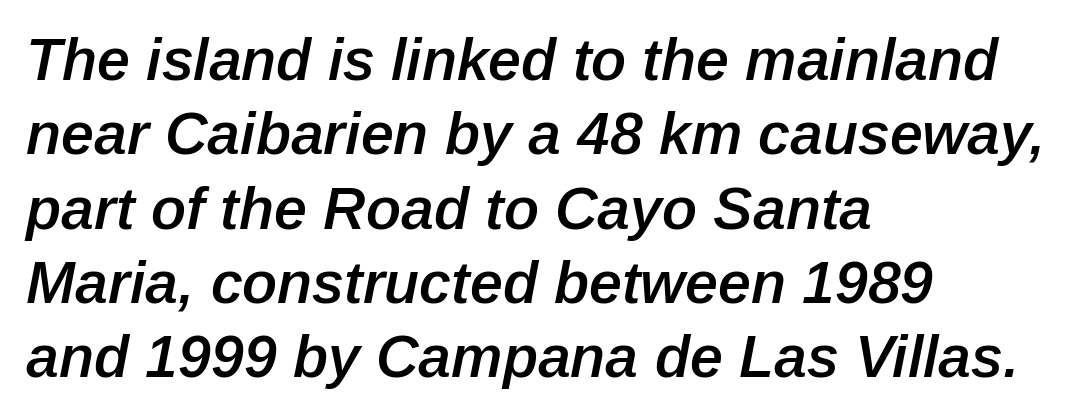
{"italic": "yes", "lean": "right", "slant_degrees": 12, "bold": "semi", "weight": "semibold", "width": "normal", "stroke_contrast": "low", "x_height": "medium", "monospaced": "no", "underline": "no", "align": "left", "line_spacing": "normal", "line_spacing_ratio": 1.26, "letter_spacing": "normal", "letter_spacing_em": 0.0, "glyph_px": 59}
